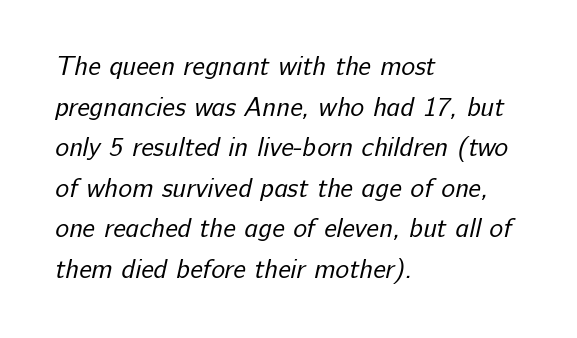
Q: Is the text bold? A: No.
Q: Is the text underlined? A: No.
Q: How is the paragraph aligned? A: Left-aligned.
Q: Is the spacing between letters normal or unusually wide? A: Normal.
Q: Is the spacing between lines tight, normal or loose? A: Normal.
